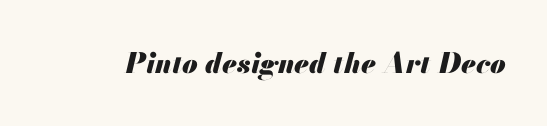
{"italic": "yes", "lean": "right", "slant_degrees": 13, "bold": "yes", "weight": "heavy", "width": "normal", "stroke_contrast": "medium", "x_height": "small", "monospaced": "no", "underline": "no", "letter_spacing": "normal", "letter_spacing_em": 0.0, "glyph_px": 28}
